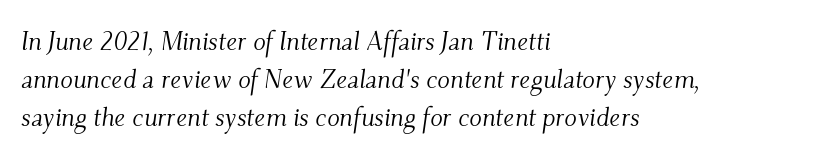
{"italic": "yes", "lean": "right", "slant_degrees": 9, "bold": "no", "underline": "no", "align": "left", "line_spacing": "normal", "line_spacing_ratio": 1.47, "letter_spacing": "normal", "letter_spacing_em": 0.0, "glyph_px": 26}
